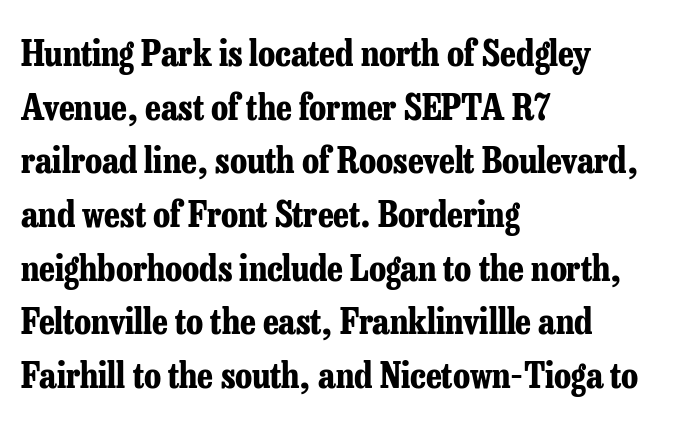
Q: Is the text bold? A: Yes.
Q: Is the text italic (slanted)? A: No, it is upright.
Q: Is the typeface a serif or a sans-serif typeface? A: Serif.
Q: Is the text underlined? A: No.
Q: How is the paragraph aligned? A: Left-aligned.
Q: Is the spacing between letters normal or unusually wide? A: Normal.
Q: Is the spacing between lines tight, normal or loose? A: Normal.
Q: Width (condensed, normal, or wide)? A: Condensed.
Q: Stroke contrast? A: Low.
Q: x-height? A: Medium.
Q: Monospaced? A: No.
